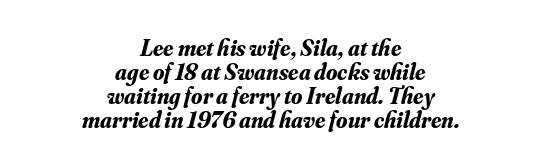
The image shows 23 px bold type, italic (leaning right); set centered, tight line spacing (1.05x), normal letter spacing, not underlined.
